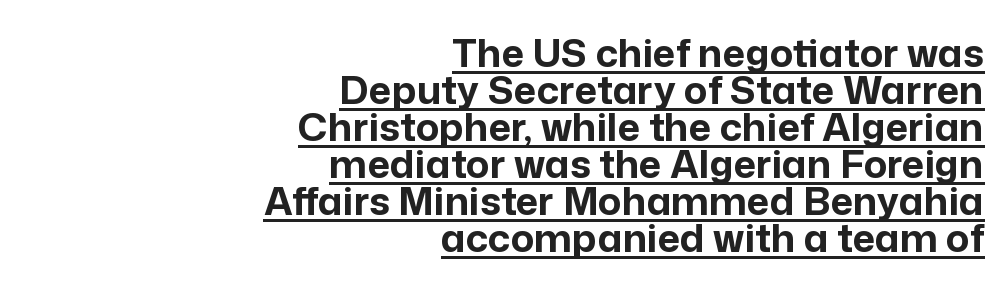
The image shows 39 px bold sans-serif type, upright; set right-aligned, tight line spacing (0.95x), normal letter spacing, underlined; low stroke contrast and a medium x-height.
